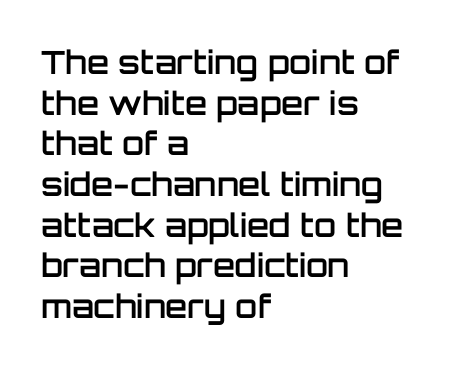
{"serif": "no", "italic": "no", "bold": "semi", "weight": "semibold", "width": "normal", "stroke_contrast": "low", "x_height": "large", "monospaced": "no", "underline": "no", "align": "left", "line_spacing": "normal", "line_spacing_ratio": 1.27, "letter_spacing": "normal", "letter_spacing_em": 0.0, "glyph_px": 32}
